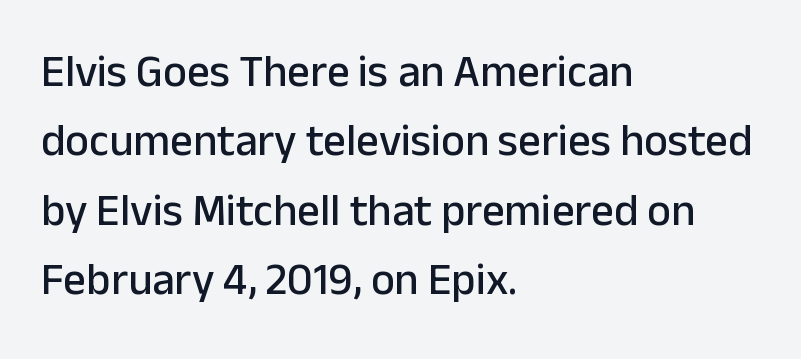
Q: Is the text italic (slanted)? A: No, it is upright.
Q: Is the typeface a serif or a sans-serif typeface? A: Sans-serif.
Q: Is the text underlined? A: No.
Q: How is the paragraph aligned? A: Left-aligned.
Q: Is the spacing between letters normal or unusually wide? A: Normal.
Q: Is the spacing between lines tight, normal or loose? A: Normal.
Q: Width (condensed, normal, or wide)? A: Normal.
Q: Stroke contrast? A: Low.
Q: x-height? A: Medium.
Q: Monospaced? A: No.
